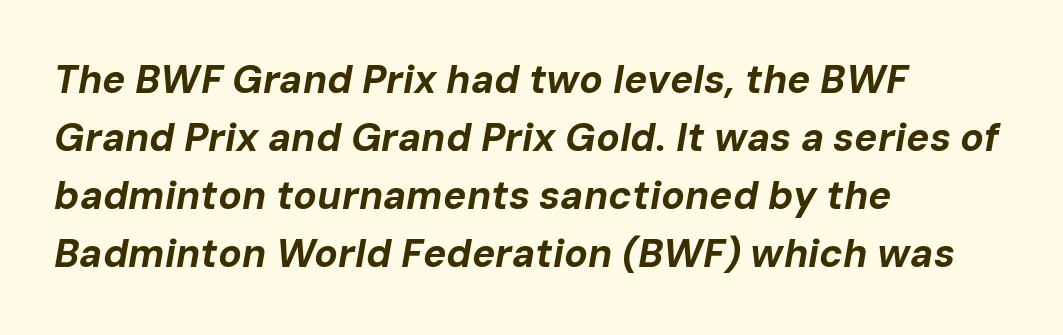
The image shows 39 px bold type, italic (leaning right); set left-aligned, normal line spacing (1.49x), normal letter spacing, not underlined; low stroke contrast and a medium x-height.
